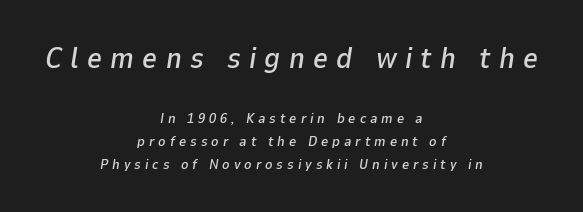
The image shows 29 px text type, italic (leaning right); set centered, normal line spacing (1.62x), unusually wide letter spacing (+0.28 em), not underlined; the first (top) block is 2.07x larger; low stroke contrast and a medium x-height.
